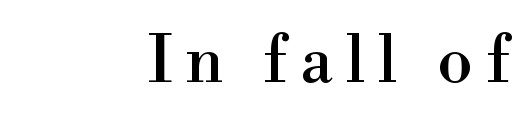
Q: Is the text italic (slanted)? A: No, it is upright.
Q: Is the typeface a serif or a sans-serif typeface? A: Serif.
Q: Is the text underlined? A: No.
Q: How is the paragraph aligned? A: Right-aligned.
Q: Is the spacing between letters normal or unusually wide? A: Unusually wide.
Q: Width (condensed, normal, or wide)? A: Normal.
Q: Stroke contrast? A: High.
Q: x-height? A: Small.
Q: Monospaced? A: No.
